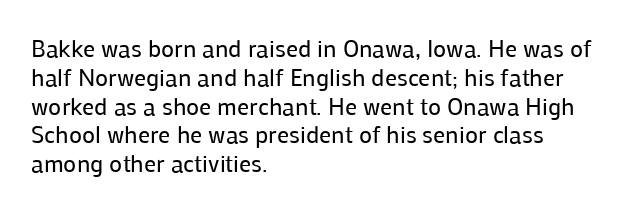
Horizontal alignment here is leftward, the default for most running prose. Is the stroke heavy? The answer is a plain regular-or-lighter. Posture: upright roman. The baseline area is clear. Between one letter and the next there's only the usual sliver of space.
